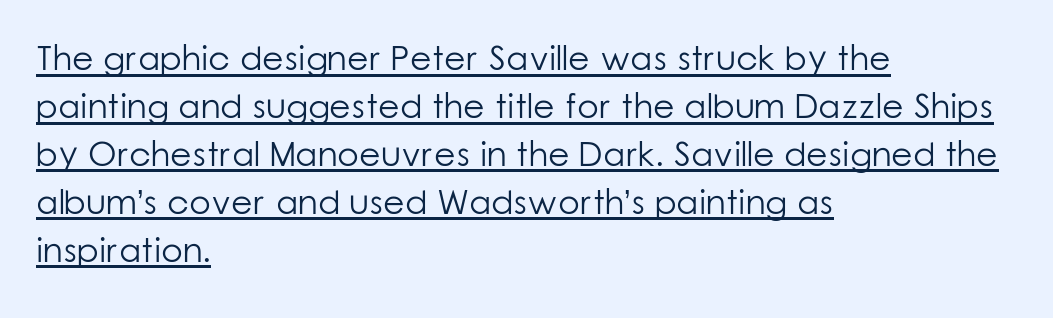
The image shows 35 px light sans-serif type, upright; set left-aligned, normal line spacing (1.37x), normal letter spacing, underlined; low stroke contrast and a medium x-height.
